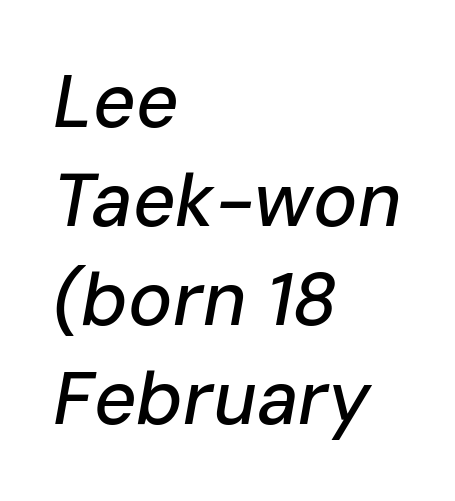
The image shows 74 px text type, italic (leaning right); set left-aligned, normal line spacing (1.34x), normal letter spacing, not underlined; low stroke contrast and a medium x-height.
